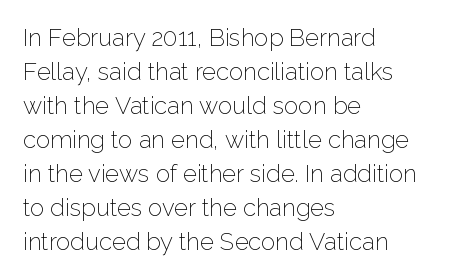
Q: Is the text bold? A: No.
Q: Is the text italic (slanted)? A: No, it is upright.
Q: Is the text underlined? A: No.
Q: How is the paragraph aligned? A: Left-aligned.
Q: Is the spacing between letters normal or unusually wide? A: Normal.
Q: Is the spacing between lines tight, normal or loose? A: Normal.
